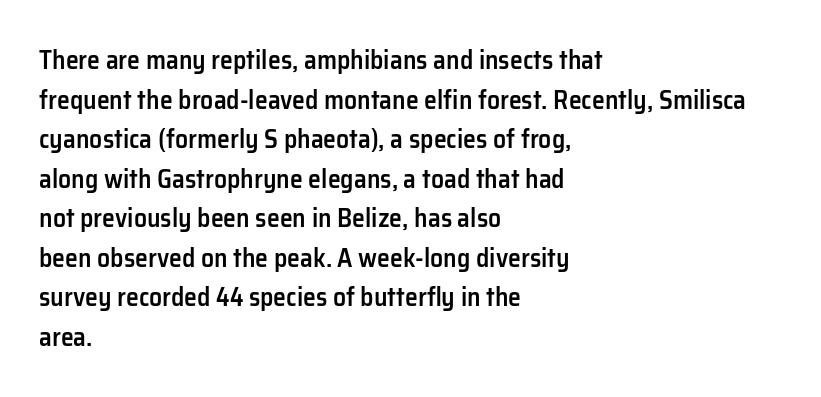
Q: Is the text bold? A: Semi-bold.
Q: Is the text italic (slanted)? A: No, it is upright.
Q: Is the text underlined? A: No.
Q: How is the paragraph aligned? A: Left-aligned.
Q: Is the spacing between letters normal or unusually wide? A: Normal.
Q: Is the spacing between lines tight, normal or loose? A: Normal.
